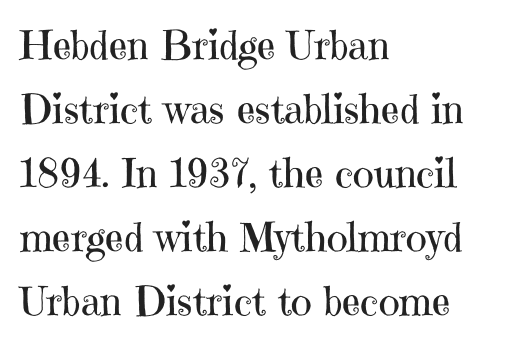
The image shows 40 px regular-weight serif type, upright; set left-aligned, normal line spacing (1.6x), normal letter spacing, not underlined; high stroke contrast and a medium x-height.
